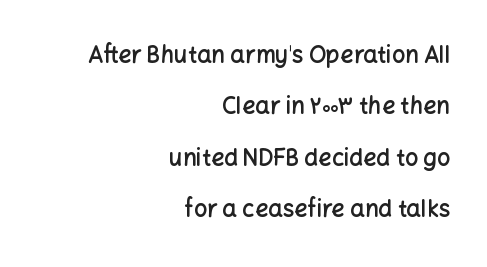
The face used here is a semibold: visibly heavier than regular, lighter than bold. Each word holds together tightly as a unit, with standard inter-letter gaps. A clean baseline with only descenders dipping below it. The lettering holds an erect, upright posture throughout.
